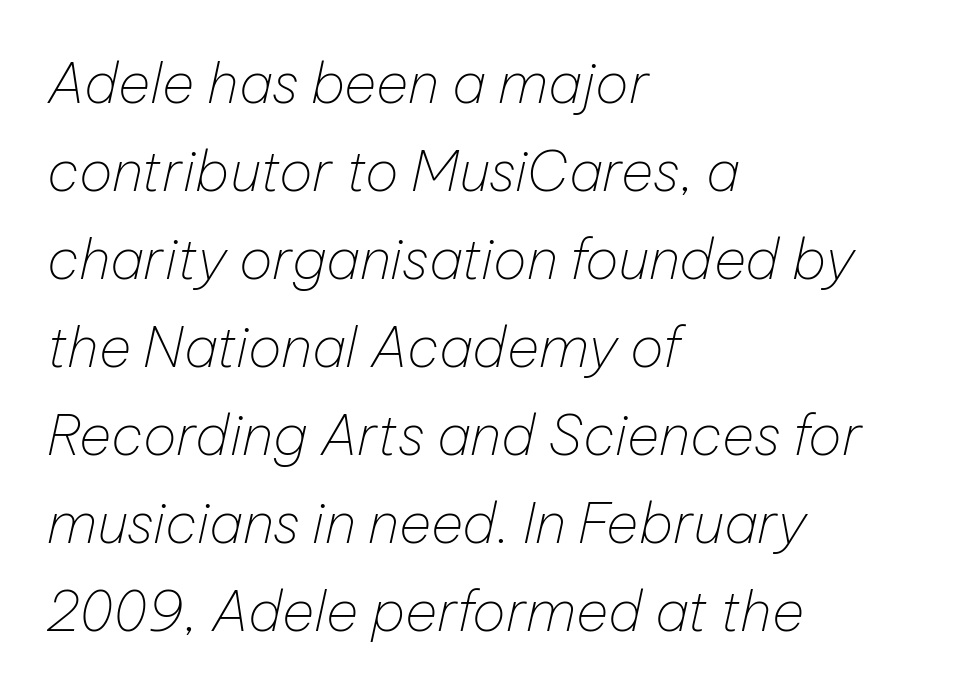
The image shows 56 px thin type, italic (leaning right); set left-aligned, normal line spacing (1.57x), normal letter spacing, not underlined; low stroke contrast and a medium x-height.
